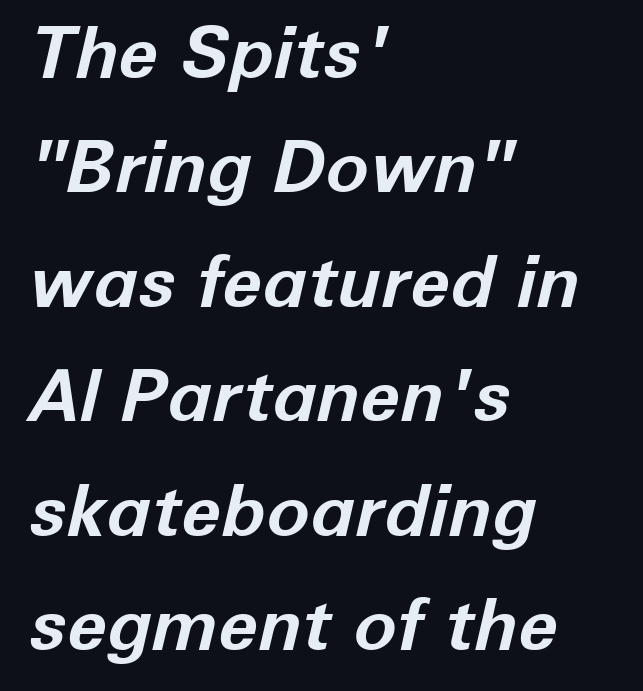
{"italic": "yes", "lean": "right", "slant_degrees": 12, "bold": "yes", "weight": "bold", "width": "normal", "stroke_contrast": "low", "x_height": "medium", "monospaced": "no", "underline": "no", "align": "left", "line_spacing": "normal", "line_spacing_ratio": 1.59, "letter_spacing": "normal", "letter_spacing_em": 0.0, "glyph_px": 72}
